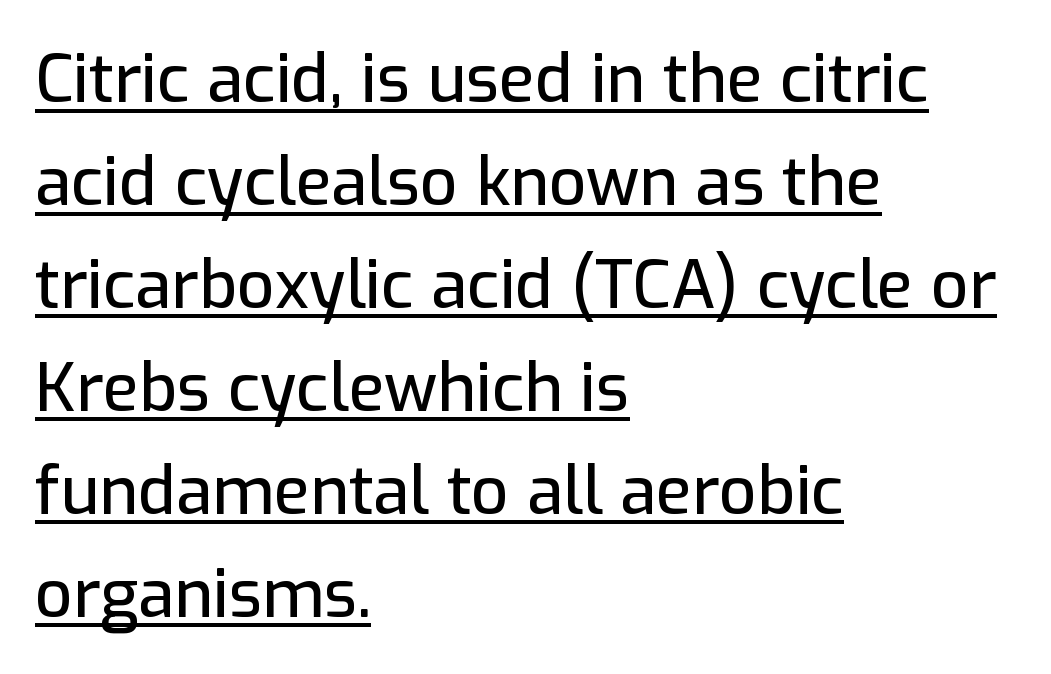
The glyphs in this specimen are sans serif. Honestly, the letter spacing is just normal — you wouldn't notice it. Posture: straight, roman, zero tilt. Underlining? Definitely there.
